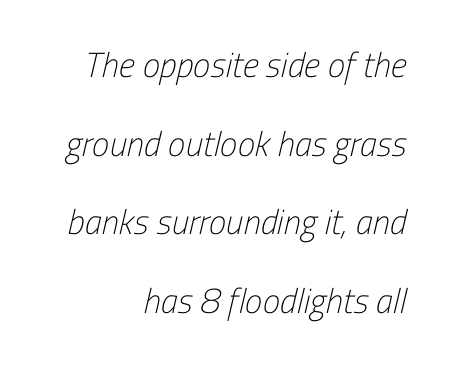
The image shows 35 px light, condensed sans-serif type; set right-aligned, loose line spacing (2.25x), normal letter spacing, not underlined; low stroke contrast and a medium x-height.
